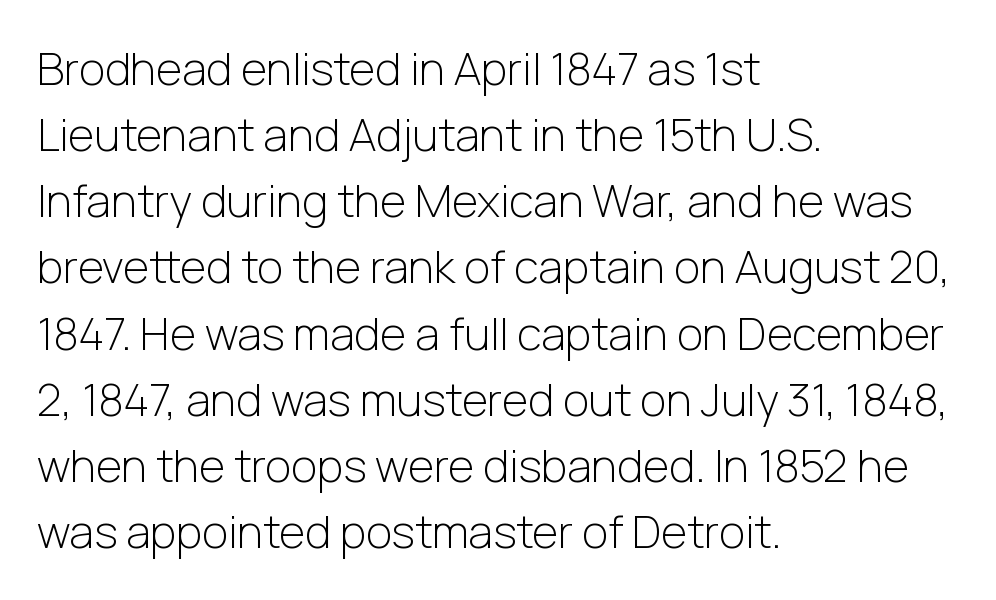
{"serif": "no", "italic": "no", "bold": "no", "weight": "light", "width": "normal", "stroke_contrast": "low", "x_height": "medium", "monospaced": "no", "underline": "no", "align": "left", "line_spacing": "normal", "line_spacing_ratio": 1.47, "letter_spacing": "normal", "letter_spacing_em": 0.0, "glyph_px": 45}
